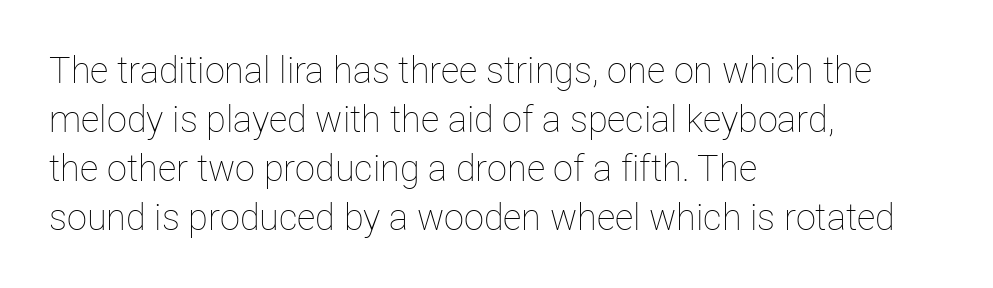
{"italic": "no", "bold": "no", "weight": "thin", "width": "normal", "stroke_contrast": "low", "x_height": "medium", "monospaced": "no", "underline": "no", "align": "left", "line_spacing": "normal", "line_spacing_ratio": 1.36, "letter_spacing": "normal", "letter_spacing_em": 0.0, "glyph_px": 36}
